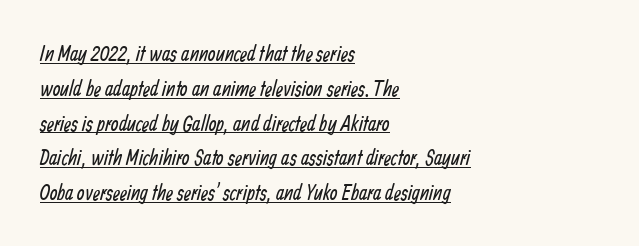
A normal amount of white space separates one row of letters from the next. Is there an underline? Yes — a line sits under the letters. On a weight scale, this lands at 450 or below. Tracking here is standard; glyphs follow each other at the usual distance. All the whitespace from short lines collects on the right.
